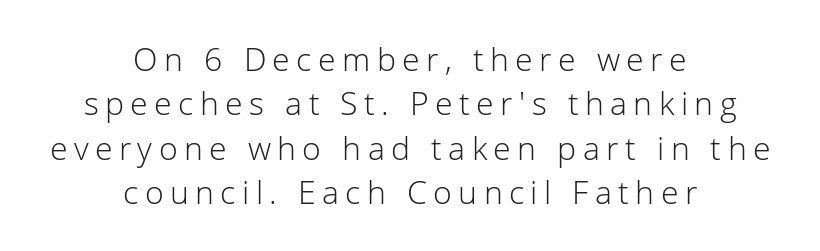
A typesetter would call this heavily tracked-out type. Every stem runs plumb, perpendicular to the baseline. A quiet, ordinary-to-light weight characterises the typeface. The characters display no serif detailing; their extremities are plain.
